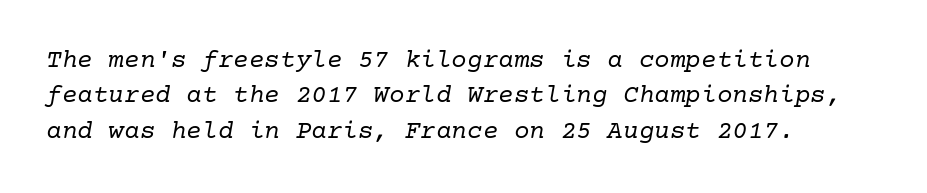
Q: Is the text bold? A: No.
Q: Is the text italic (slanted)? A: Yes, it leans right by about 10 degrees.
Q: Is the text underlined? A: No.
Q: How is the paragraph aligned? A: Left-aligned.
Q: Is the spacing between letters normal or unusually wide? A: Normal.
Q: Is the spacing between lines tight, normal or loose? A: Normal.
